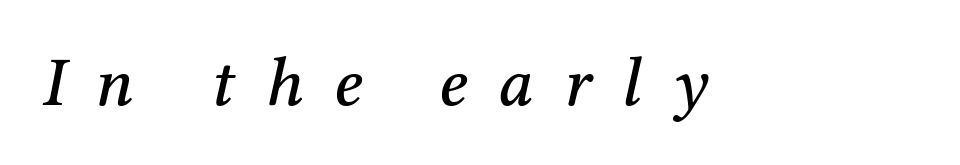
Q: Is the text italic (slanted)? A: Yes, it leans right by about 12 degrees.
Q: Is the typeface a serif or a sans-serif typeface? A: Serif.
Q: Is the text underlined? A: No.
Q: Is the spacing between letters normal or unusually wide? A: Unusually wide.
Q: Width (condensed, normal, or wide)? A: Normal.
Q: Stroke contrast? A: Medium.
Q: x-height? A: Medium.
Q: Monospaced? A: No.
